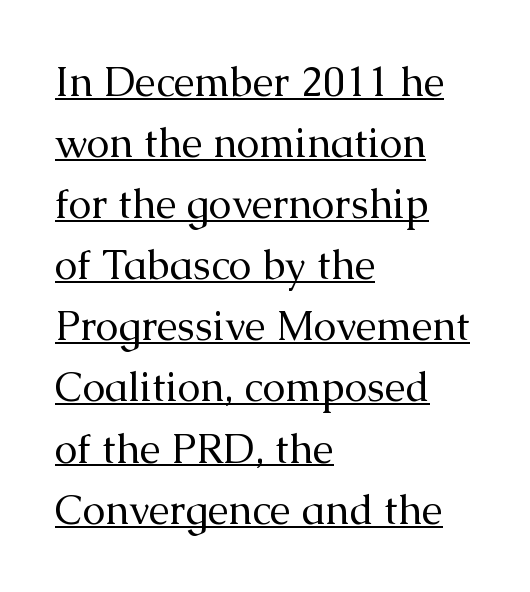
Q: Is the text bold? A: No.
Q: Is the text italic (slanted)? A: No, it is upright.
Q: Is the typeface a serif or a sans-serif typeface? A: Serif.
Q: Is the text underlined? A: Yes.
Q: How is the paragraph aligned? A: Left-aligned.
Q: Is the spacing between letters normal or unusually wide? A: Normal.
Q: Is the spacing between lines tight, normal or loose? A: Normal.
Q: Width (condensed, normal, or wide)? A: Normal.
Q: Stroke contrast? A: Medium.
Q: x-height? A: Medium.
Q: Monospaced? A: No.
